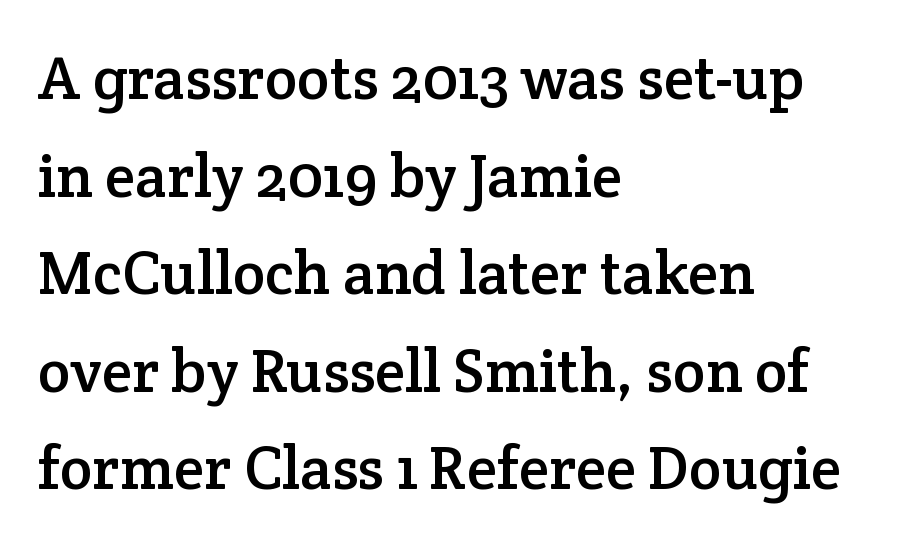
{"serif": "yes", "italic": "no", "width": "normal", "stroke_contrast": "low", "x_height": "medium", "monospaced": "no", "underline": "no", "align": "left", "line_spacing": "normal", "line_spacing_ratio": 1.6, "letter_spacing": "normal", "letter_spacing_em": 0.0, "glyph_px": 61}
